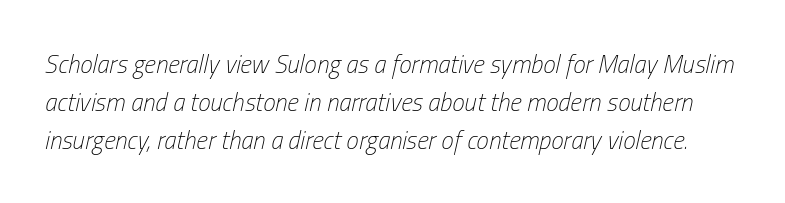
The rendering applies a slant to the glyphs. The space beneath each line is pristine and unruled. A typesetter would call this leading conventional body-copy spacing. The typesetting does not lean heavy: it is not bold. Honestly, the letter spacing is just normal — you wouldn't notice it.
